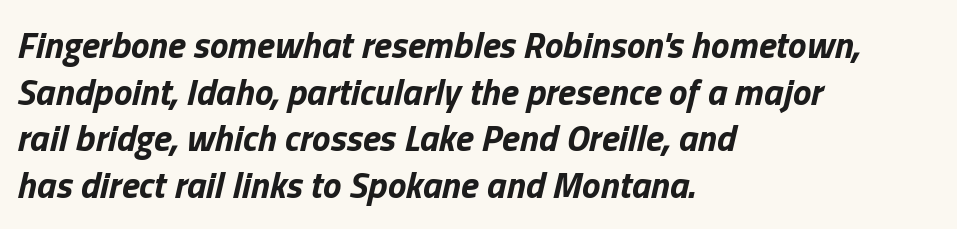
Quick note: underline off. The letters sit at their default tracking, neither squeezed nor spread. The letters are slanted; this is an italic face. How heavy is the stroke? Heavy — this is a bold. If you drew a ruler down the left edge, every line would touch it. A normal amount of white space separates one row of letters from the next.
